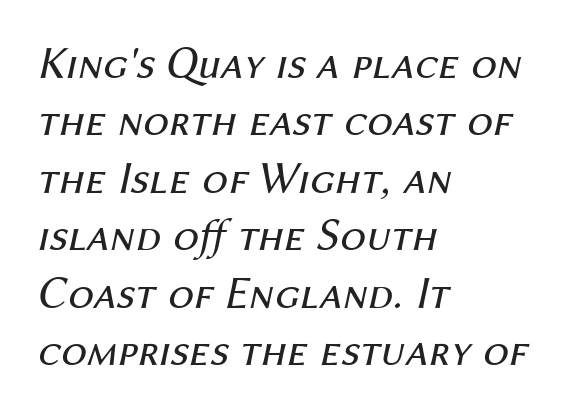
The image shows 46 px regular-weight type, italic (leaning right); set left-aligned, normal line spacing (1.25x), normal letter spacing, not underlined; medium stroke contrast and a medium x-height.
